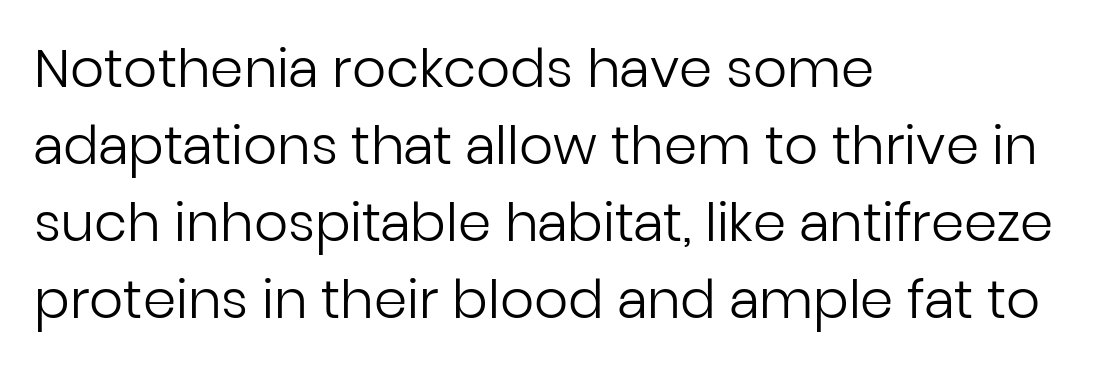
Characters remain perfectly vertical along every line. Character widths vary here, with narrow letters taking less room than wide ones. The letterforms sit at book weight or below. The font family rendered here belongs to the sans-serif group.
